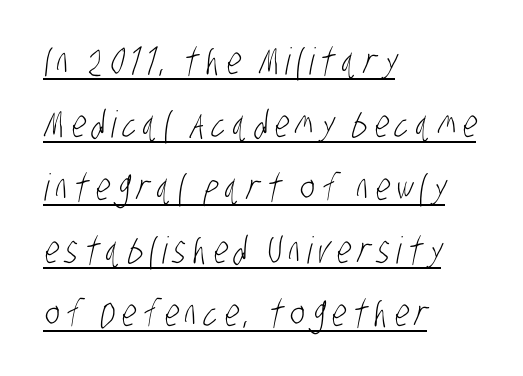
The image shows 37 px light, condensed sans-serif type; set left-aligned, normal line spacing (1.7x), underlined; low stroke contrast and a large x-height.
